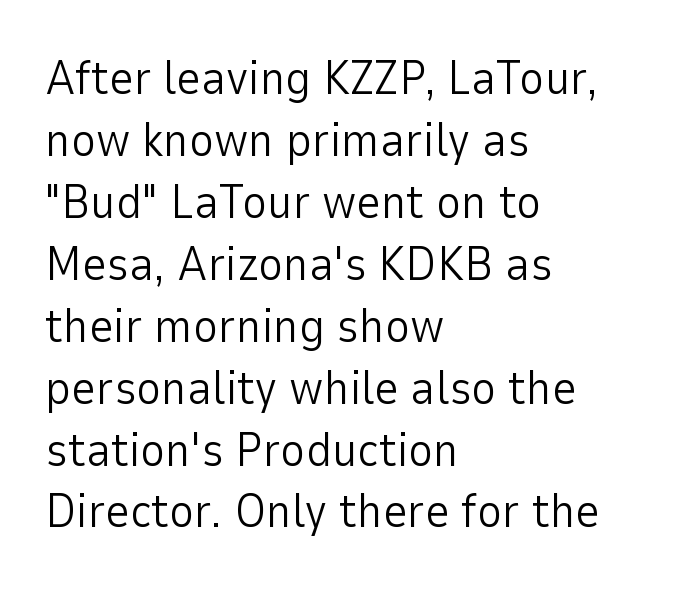
The image shows 48 px light sans-serif type, upright; set left-aligned, normal line spacing (1.29x), normal letter spacing, not underlined; low stroke contrast and a medium x-height.
